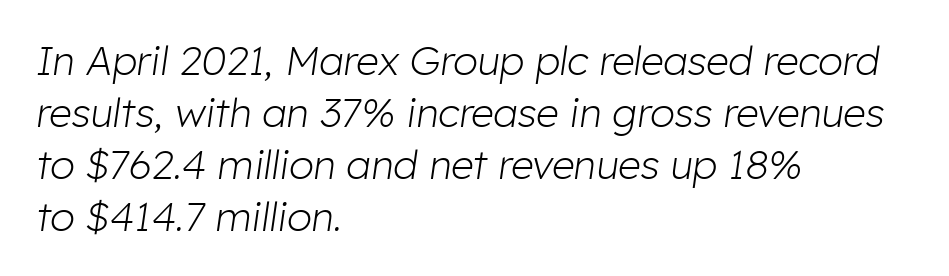
Spacing verdict: proportional, widths tailored to each character. The font sits on the lighter half of the weight spectrum, regular included. Leading: standard. If you drew a ruler down the left edge, every line would touch it.
